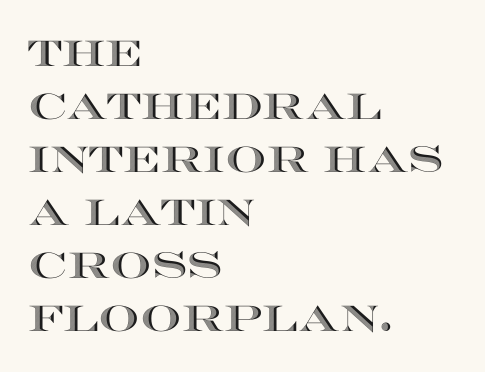
Anything drawn beneath the words? Only blank space. A roman cut, with each character standing at attention. The paragraph has a hard left edge and a soft right edge. There is no visible air inserted between adjacent glyphs.
